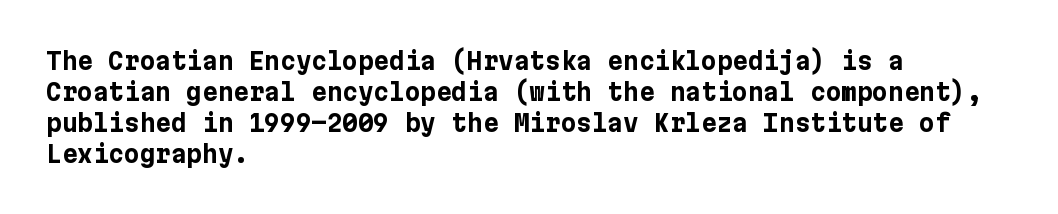
The image shows 24 px bold type, upright; set left-aligned, normal line spacing (1.29x), normal letter spacing, not underlined.
